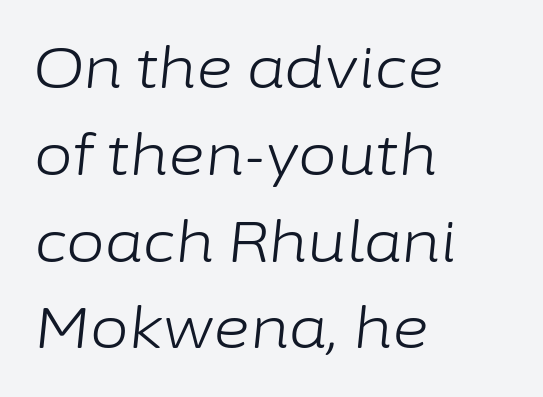
{"italic": "yes", "lean": "right", "slant_degrees": 6, "bold": "no", "weight": "light", "width": "normal", "stroke_contrast": "low", "x_height": "medium", "monospaced": "no", "underline": "no", "align": "left", "line_spacing": "normal", "line_spacing_ratio": 1.55, "letter_spacing": "normal", "letter_spacing_em": 0.0, "glyph_px": 56}
